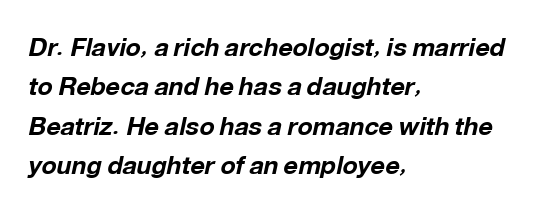
Q: Is the text bold? A: Yes.
Q: Is the text italic (slanted)? A: Yes, it leans right by about 12 degrees.
Q: Is the text underlined? A: No.
Q: How is the paragraph aligned? A: Left-aligned.
Q: Is the spacing between letters normal or unusually wide? A: Normal.
Q: Is the spacing between lines tight, normal or loose? A: Normal.
